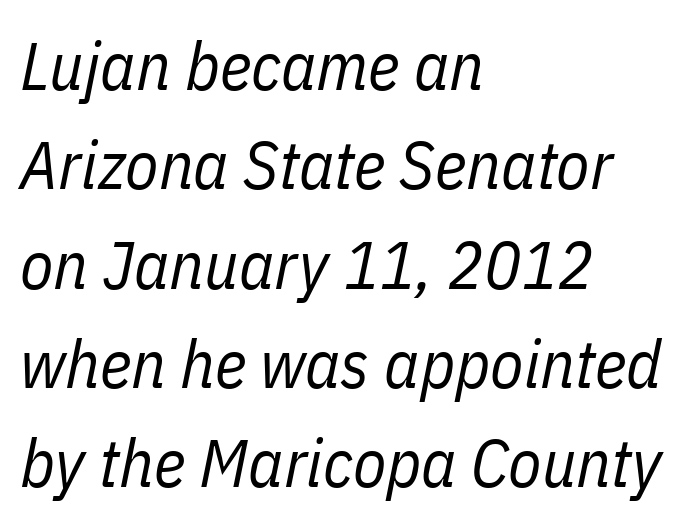
The image shows 68 px regular-weight, condensed type, italic (leaning right); set left-aligned, normal line spacing (1.46x), normal letter spacing, not underlined; low stroke contrast and a medium x-height.
